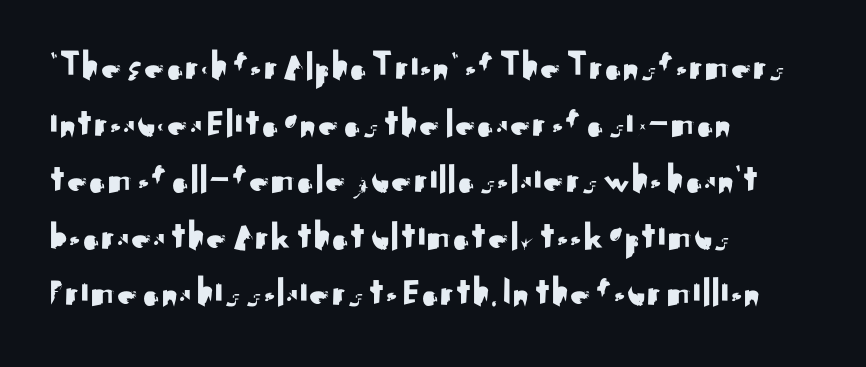
The image shows 41 px sans-serif type, upright; set left-aligned, normal line spacing (1.38x), normal letter spacing, not underlined; medium stroke contrast and a small x-height.
